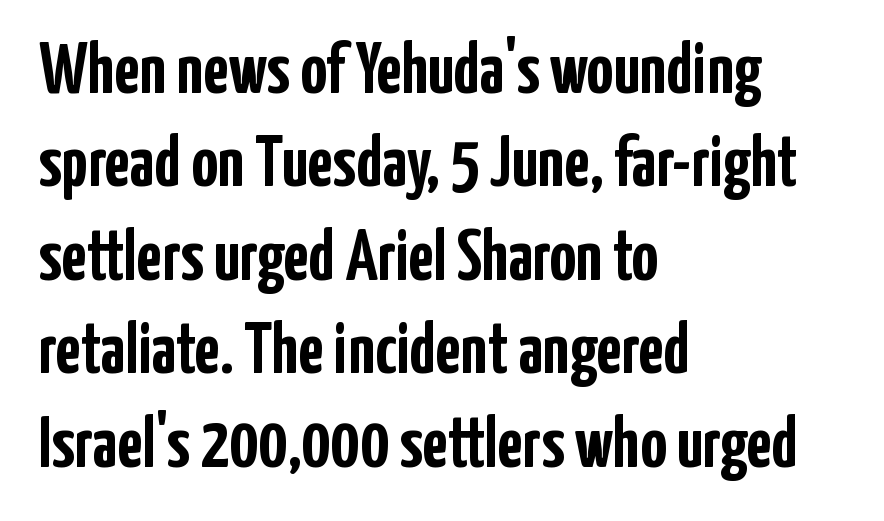
The image shows 73 px semibold, condensed sans-serif type, upright; set left-aligned, normal line spacing (1.28x), normal letter spacing, not underlined; low stroke contrast and a medium x-height.
